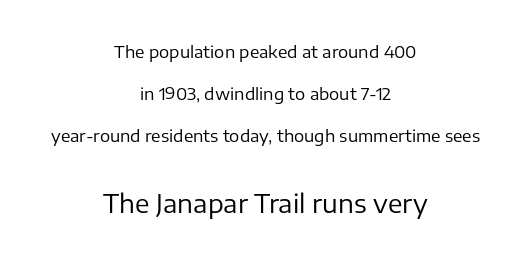
{"italic": "no", "bold": "no", "underline": "no", "align": "center", "line_spacing": "loose", "line_spacing_ratio": 2.46, "letter_spacing": "normal", "letter_spacing_em": 0.0, "larger_block": "second", "size_ratio": 1.53, "glyph_px": 26}
